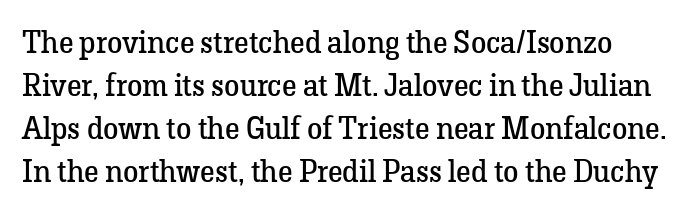
The image shows 31 px regular-weight serif type, upright; set normal line spacing (1.39x), normal letter spacing, not underlined; low stroke contrast and a medium x-height.
